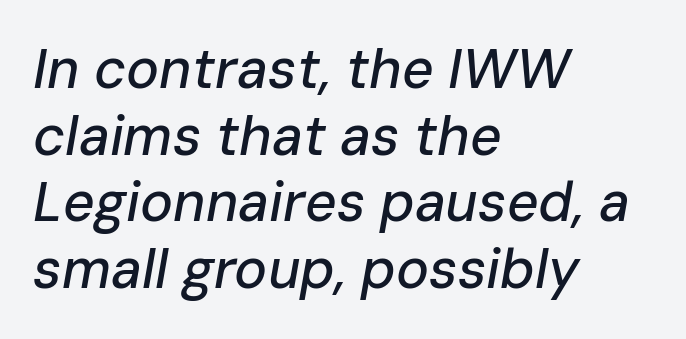
The image shows 55 px text type, italic (leaning right); set left-aligned, line spacing 1.21x, normal letter spacing, not underlined; low stroke contrast and a medium x-height.
